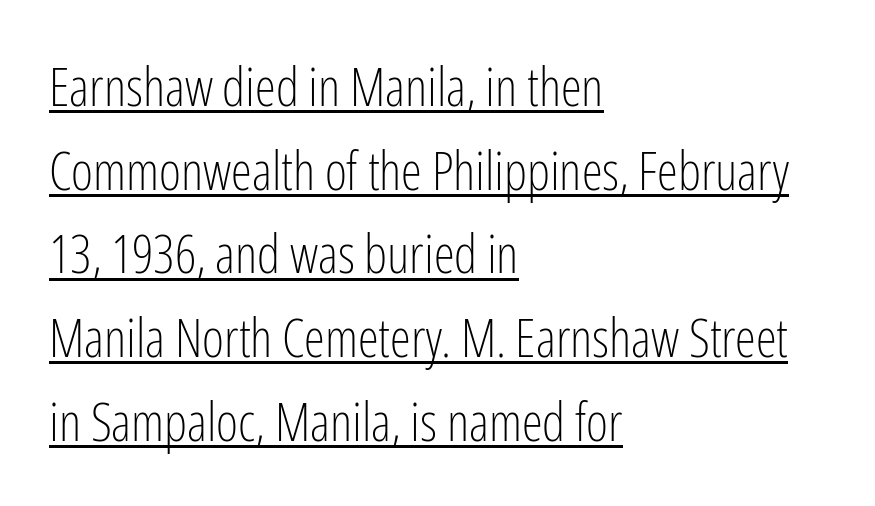
{"serif": "no", "italic": "no", "bold": "no", "weight": "light", "width": "condensed", "stroke_contrast": "low", "x_height": "medium", "monospaced": "no", "underline": "yes", "align": "left", "line_spacing": "normal", "line_spacing_ratio": 1.58, "letter_spacing": "normal", "letter_spacing_em": 0.0, "glyph_px": 53}
